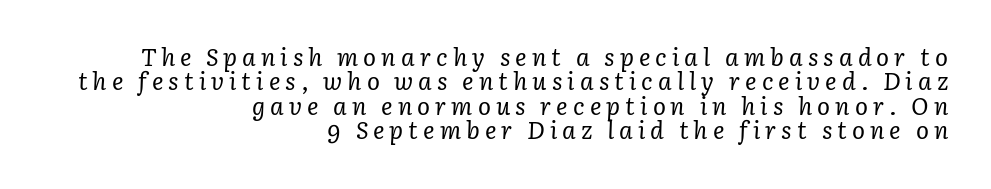
This sample trades vertical openness for compactness between lines. Leftover space on each line is placed entirely before the opening word. Counters stay open thanks to moderate or lighter strokes. The line texture is sparse and dotted thanks to wide tracking. Lines of text with bare space underneath.
